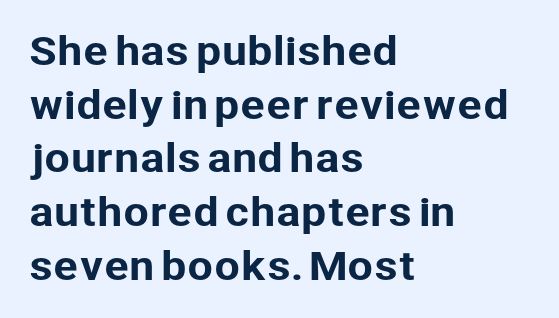
Q: Is the text italic (slanted)? A: No, it is upright.
Q: Is the typeface a serif or a sans-serif typeface? A: Sans-serif.
Q: Is the text underlined? A: No.
Q: How is the paragraph aligned? A: Left-aligned.
Q: Is the spacing between letters normal or unusually wide? A: Normal.
Q: Is the spacing between lines tight, normal or loose? A: Normal.
Q: Width (condensed, normal, or wide)? A: Normal.
Q: Stroke contrast? A: Low.
Q: x-height? A: Medium.
Q: Monospaced? A: No.
